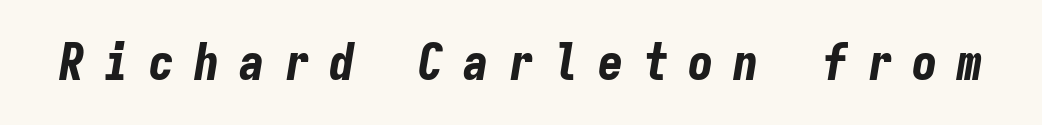
Q: Is the text bold? A: Yes.
Q: Is the text italic (slanted)? A: Yes, it leans right by about 9 degrees.
Q: Is the text underlined? A: No.
Q: Is the spacing between letters normal or unusually wide? A: Unusually wide.
Q: Width (condensed, normal, or wide)? A: Condensed.
Q: Stroke contrast? A: Low.
Q: x-height? A: Medium.
Q: Monospaced? A: Yes.
